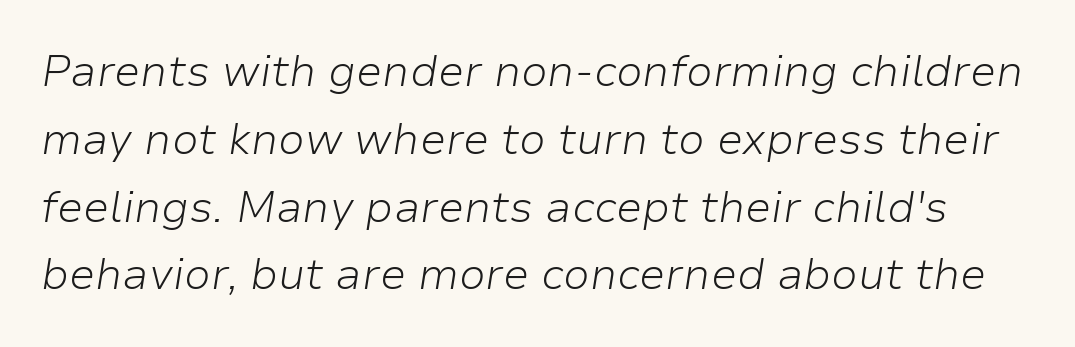
Q: Is the text bold? A: No.
Q: Is the text italic (slanted)? A: Yes, it leans right by about 9 degrees.
Q: Is the text underlined? A: No.
Q: Is the spacing between letters normal or unusually wide? A: Normal.
Q: Is the spacing between lines tight, normal or loose? A: Normal.
Q: Width (condensed, normal, or wide)? A: Normal.
Q: Stroke contrast? A: Low.
Q: x-height? A: Medium.
Q: Monospaced? A: No.
